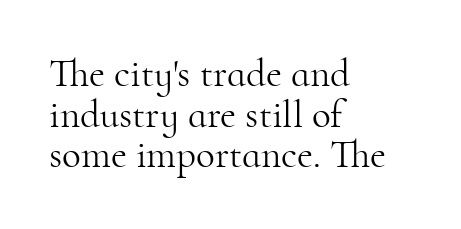
Q: Is the text bold? A: No.
Q: Is the text italic (slanted)? A: No, it is upright.
Q: Is the typeface a serif or a sans-serif typeface? A: Serif.
Q: Is the text underlined? A: No.
Q: How is the paragraph aligned? A: Left-aligned.
Q: Is the spacing between letters normal or unusually wide? A: Normal.
Q: Is the spacing between lines tight, normal or loose? A: Tight.
Q: Width (condensed, normal, or wide)? A: Normal.
Q: Stroke contrast? A: High.
Q: x-height? A: Small.
Q: Monospaced? A: No.
